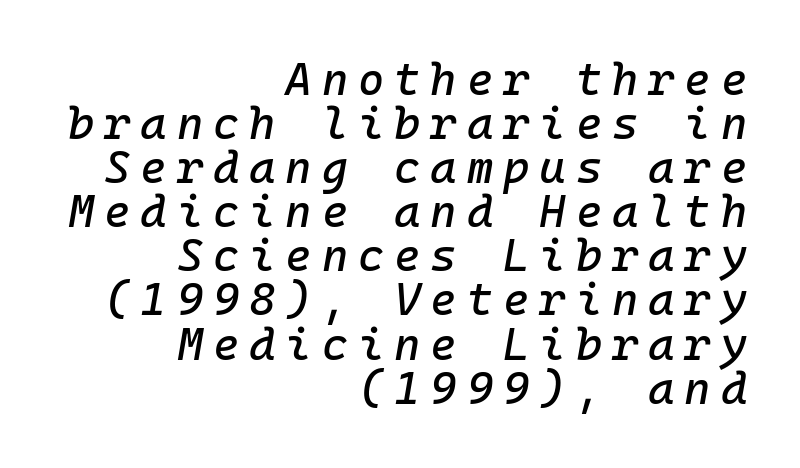
The image shows 45 px text type, italic (leaning right), monospaced; set right-aligned, tight line spacing (0.98x), unusually wide letter spacing (+0.22 em), not underlined; low stroke contrast and a medium x-height.
